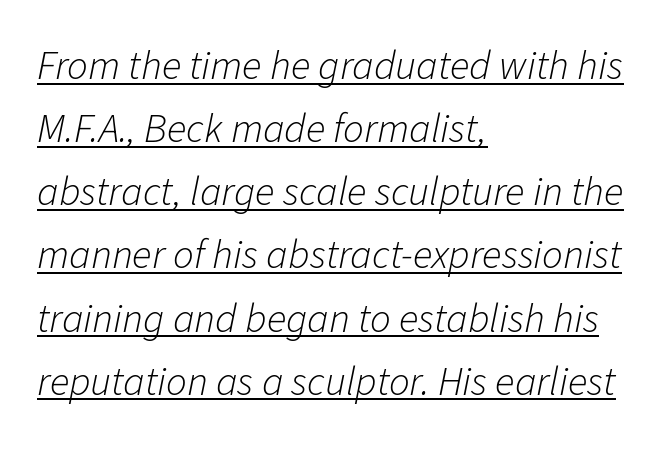
The image shows 41 px light type, italic (leaning right); set left-aligned, normal line spacing (1.54x), normal letter spacing, underlined; low stroke contrast and a medium x-height.
